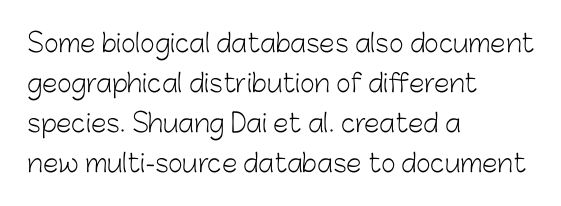
The area under the type is left untouched. A typesetter would mark this as roman, not italic. What's the leading like? Ordinary, nothing unusual. A typesetter would call this zero additional tracking. Which margin do the lines hug? The left one — the right edge is uneven. The cut favours lightness, reaching ordinary text weight at its darkest.
